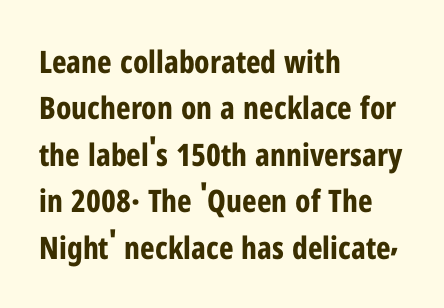
{"serif": "no", "italic": "no", "bold": "yes", "weight": "bold", "width": "condensed", "stroke_contrast": "low", "x_height": "medium", "monospaced": "no", "underline": "no", "align": "left", "line_spacing": "normal", "line_spacing_ratio": 1.5, "letter_spacing": "normal", "letter_spacing_em": 0.0, "glyph_px": 31}
